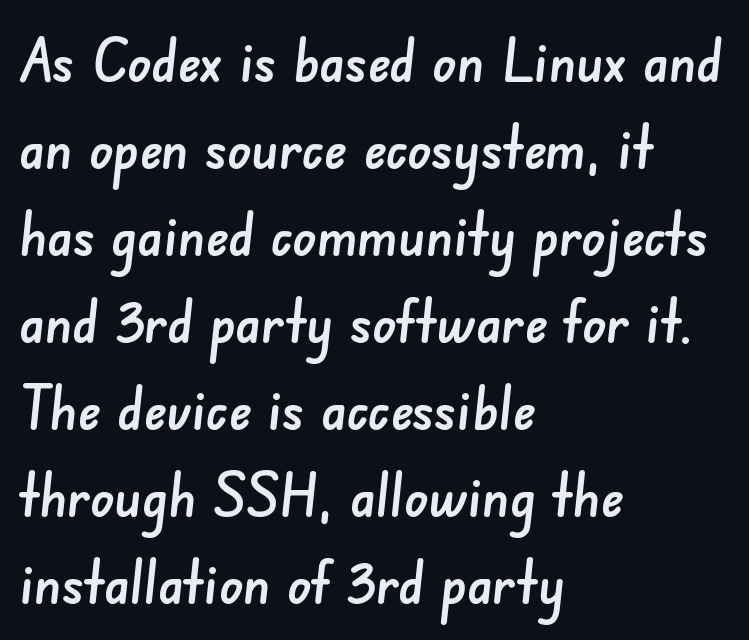
This sample is left-justified, so line endings fall wherever the words run out. Evenly set lines give the paragraph a standard silhouette. Do the characters align in a grid? No, the font is proportional. Examine the stroke ends and you'll find no serifs.
